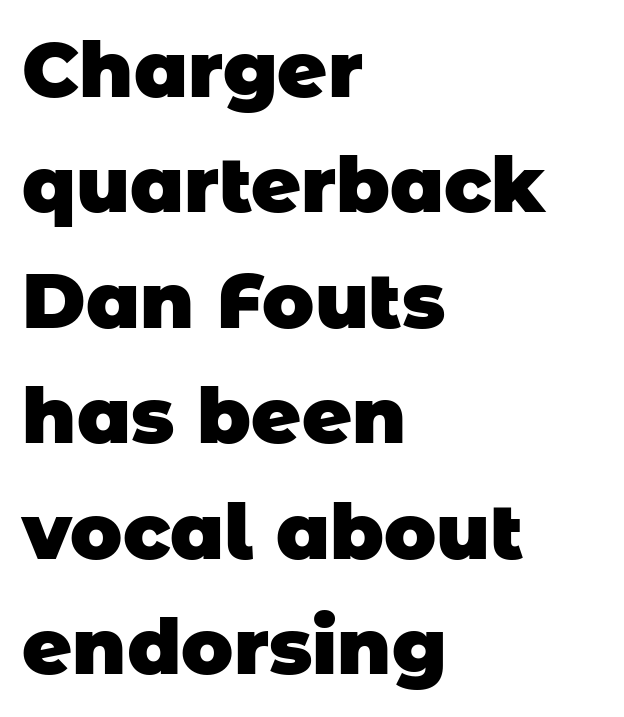
The image shows 77 px heavy sans-serif type; set left-aligned, normal line spacing (1.5x), normal letter spacing, not underlined; low stroke contrast and a large x-height.
